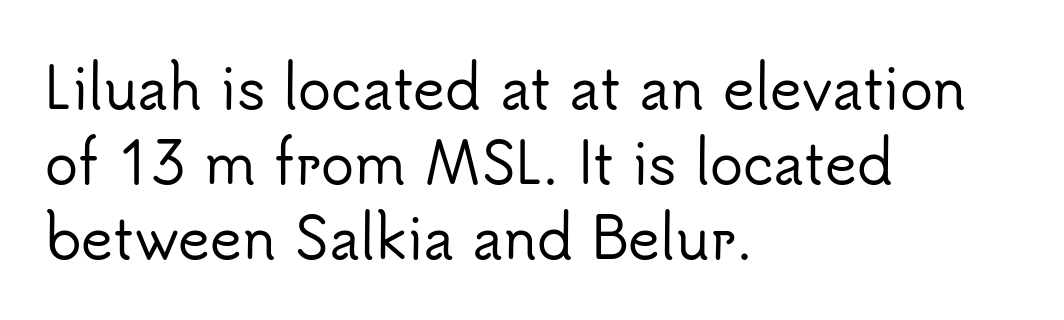
The area under the type is left untouched. The specimen reads as upright at a glance. This rendering leaves character spacing at its baseline value. A typesetter would call this proportional, since set widths differ per character.
